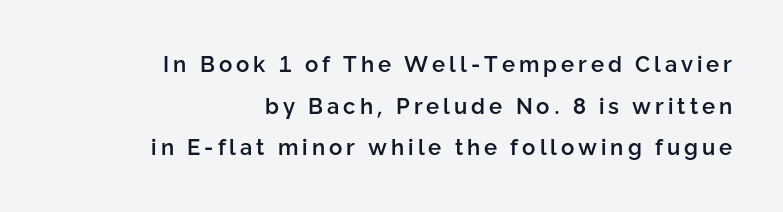
Q: Is the text bold? A: Semi-bold.
Q: Is the text italic (slanted)? A: No, it is upright.
Q: Is the text underlined? A: No.
Q: How is the paragraph aligned? A: Right-aligned.
